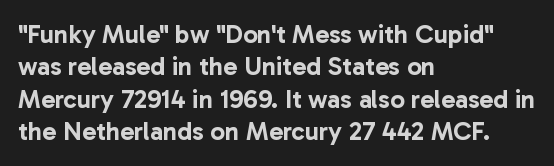
The image shows 26 px text type, upright; set left-aligned, normal line spacing (1.25x), normal letter spacing, not underlined.
